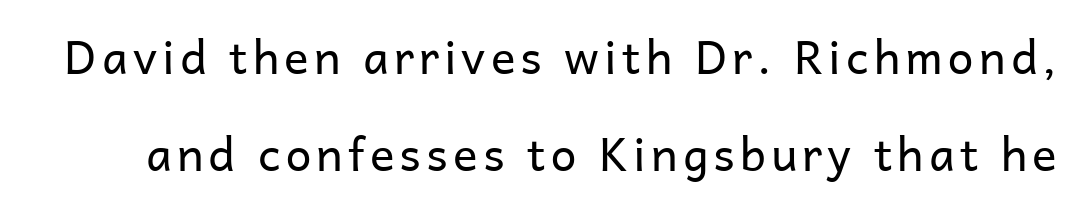
The image shows 46 px regular-weight sans-serif type, upright; set loose line spacing (2.1x), not underlined; low stroke contrast and a medium x-height.
